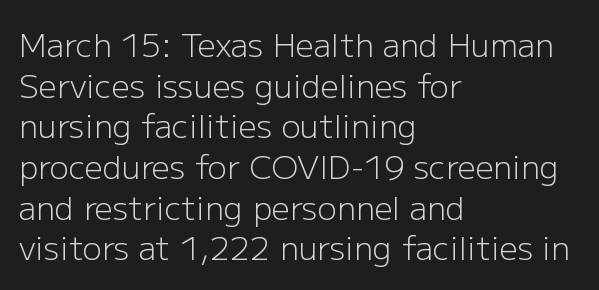
The image shows 32 px light sans-serif type, upright; set left-aligned, normal line spacing (1.27x), normal letter spacing, not underlined; low stroke contrast and a medium x-height.
